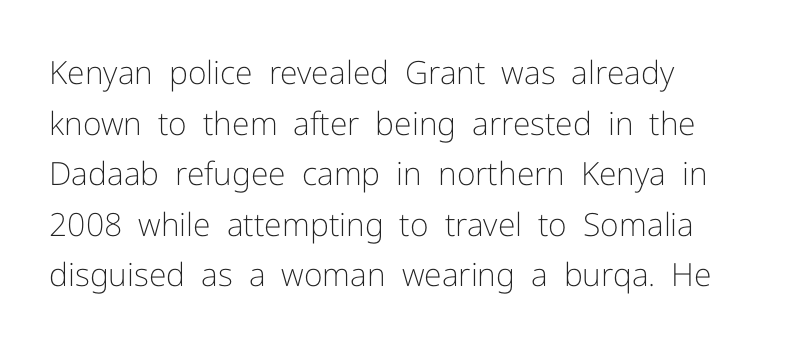
{"serif": "no", "italic": "no", "bold": "no", "weight": "light", "width": "normal", "stroke_contrast": "low", "x_height": "medium", "monospaced": "no", "underline": "no", "align": "left", "line_spacing": "normal", "line_spacing_ratio": 1.58, "letter_spacing": "normal", "letter_spacing_em": 0.0, "glyph_px": 32}
